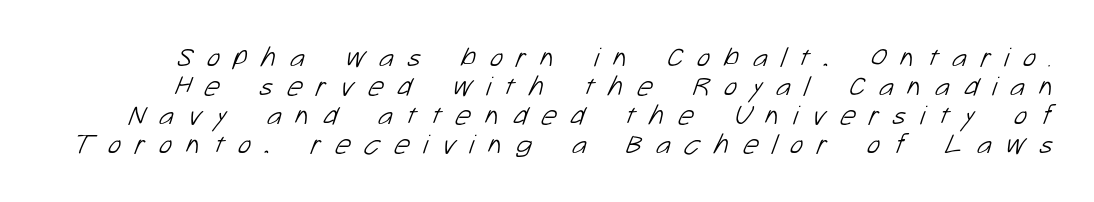
{"serif": "no", "bold": "no", "weight": "light", "width": "normal", "stroke_contrast": "low", "x_height": "medium", "monospaced": "no", "underline": "no", "line_spacing": "tight", "line_spacing_ratio": 1.03, "letter_spacing": "wide", "letter_spacing_em": 0.49, "glyph_px": 28}
